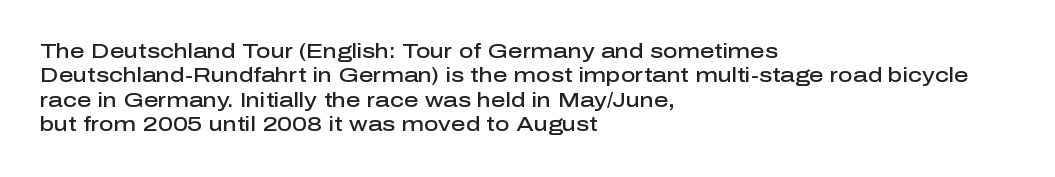
The image shows 20 px text type, upright; set left-aligned, line spacing 1.22x, normal letter spacing, not underlined.
